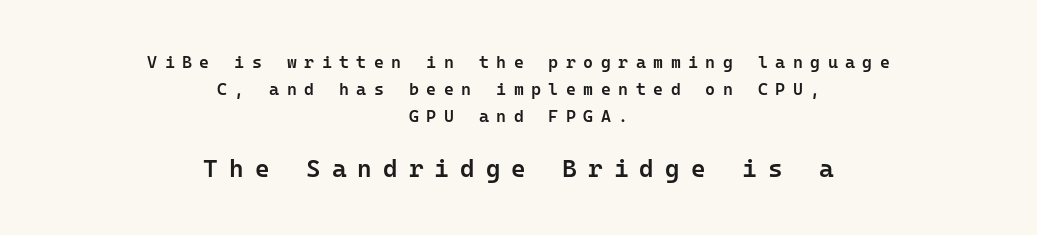
Q: Is the text bold? A: Semi-bold.
Q: Is the text italic (slanted)? A: No, it is upright.
Q: Is the text underlined? A: No.
Q: How is the paragraph aligned? A: Centered.
Q: Is the spacing between letters normal or unusually wide? A: Unusually wide.
Q: Is the spacing between lines tight, normal or loose? A: Normal.
Q: Which block of text is set in a larger size, the first (top) or the second (bottom)? A: The second (bottom) one.
